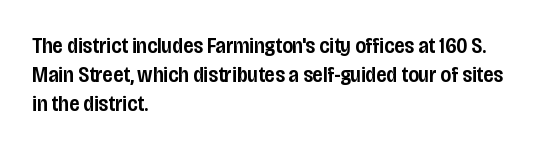
Q: Is the text bold? A: Semi-bold.
Q: Is the text italic (slanted)? A: No, it is upright.
Q: Is the text underlined? A: No.
Q: How is the paragraph aligned? A: Left-aligned.
Q: Is the spacing between letters normal or unusually wide? A: Normal.
Q: Is the spacing between lines tight, normal or loose? A: Normal.
